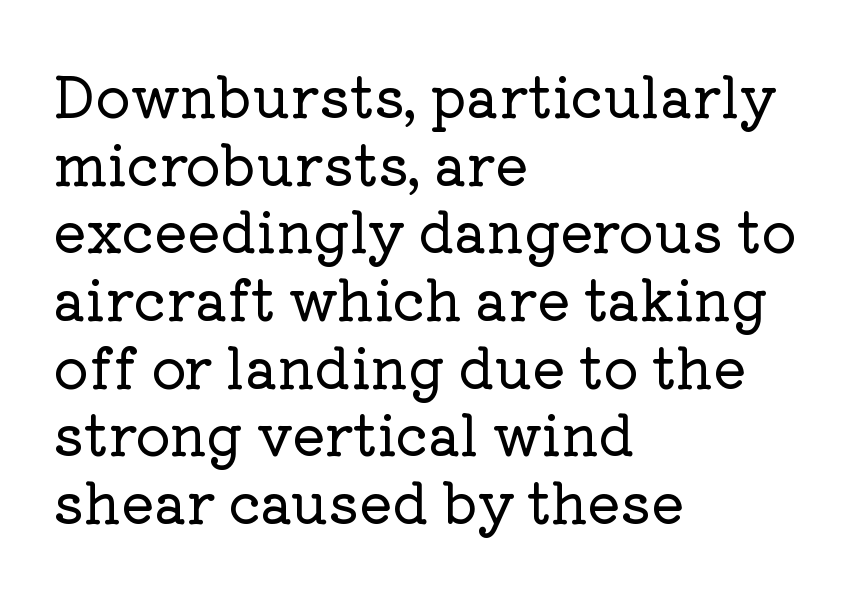
{"serif": "yes", "italic": "no", "width": "normal", "stroke_contrast": "low", "x_height": "medium", "monospaced": "no", "underline": "no", "align": "left", "line_spacing_ratio": 1.23, "letter_spacing": "normal", "letter_spacing_em": 0.0, "glyph_px": 55}
